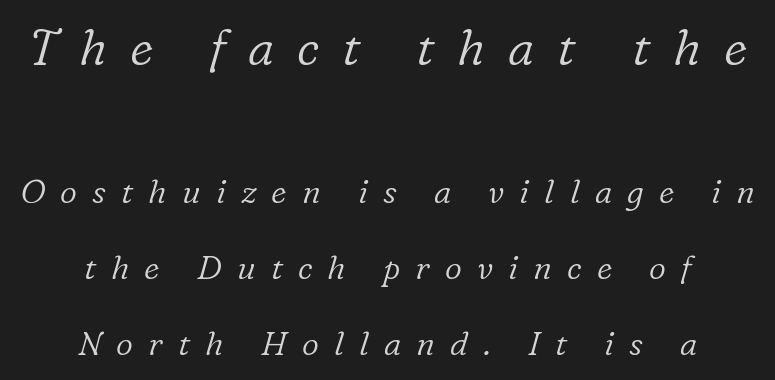
{"serif": "yes", "italic": "yes", "lean": "right", "slant_degrees": 16, "bold": "no", "weight": "light", "width": "normal", "stroke_contrast": "low", "x_height": "medium", "monospaced": "no", "underline": "no", "align": "center", "line_spacing": "loose", "line_spacing_ratio": 2.29, "letter_spacing": "wide", "letter_spacing_em": 0.46, "larger_block": "first", "size_ratio": 1.52, "glyph_px": 50}
